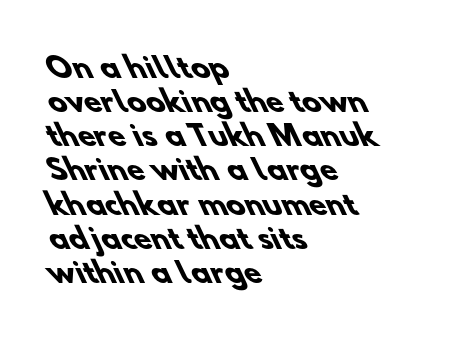
Q: Is the text bold? A: Yes.
Q: Is the typeface a serif or a sans-serif typeface? A: Sans-serif.
Q: Is the text underlined? A: No.
Q: How is the paragraph aligned? A: Left-aligned.
Q: Is the spacing between letters normal or unusually wide? A: Normal.
Q: Width (condensed, normal, or wide)? A: Normal.
Q: Stroke contrast? A: Low.
Q: x-height? A: Small.
Q: Monospaced? A: No.
